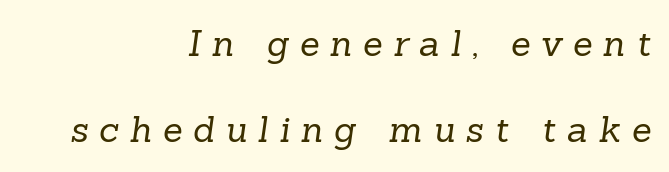
Q: Is the text bold? A: No.
Q: Is the typeface a serif or a sans-serif typeface? A: Serif.
Q: Is the text underlined? A: No.
Q: How is the paragraph aligned? A: Right-aligned.
Q: Is the spacing between letters normal or unusually wide? A: Unusually wide.
Q: Is the spacing between lines tight, normal or loose? A: Loose.
Q: Width (condensed, normal, or wide)? A: Normal.
Q: Stroke contrast? A: Low.
Q: x-height? A: Medium.
Q: Monospaced? A: No.
